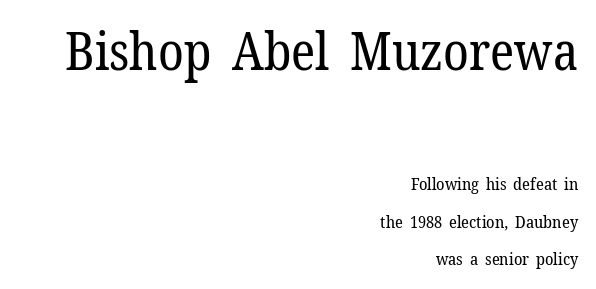
How would I describe the line gaps? Wide and relaxed. Here the designer chose a conventional face with non-uniform glyph widths. Look at the bottom of the vertical strokes: they flare into serifs here. The more generous point size was reserved for the upper chunk. Letters have the restrained weight of plain body copy at most.
